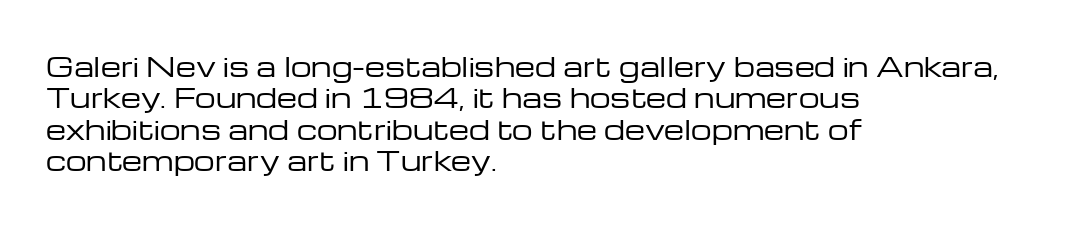
The image shows 26 px text type, upright; set left-aligned, line spacing 1.21x, normal letter spacing, not underlined.
